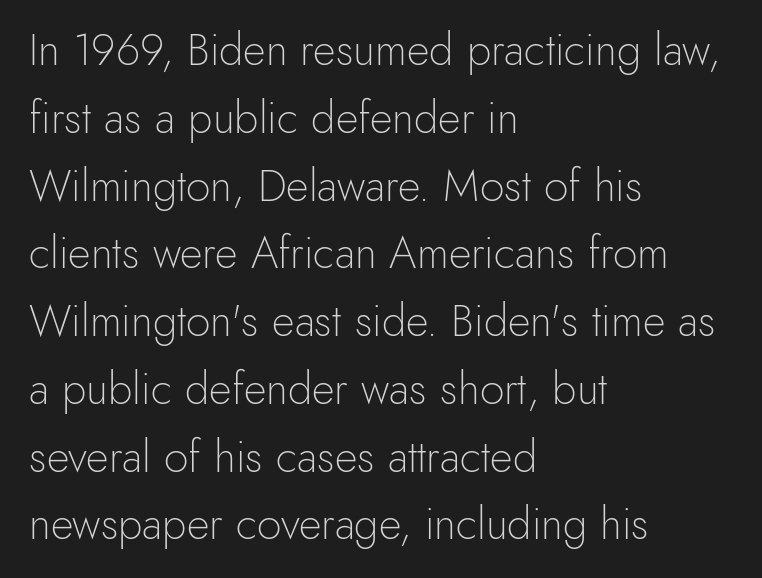
Does the copy run flush right? No — it runs flush left. Rendered with straight, roman letterforms. Check where the strokes stop: nothing finishes them off — pure sans. The letters advance in unequal steps, a hallmark of proportional type. Regular leading.
